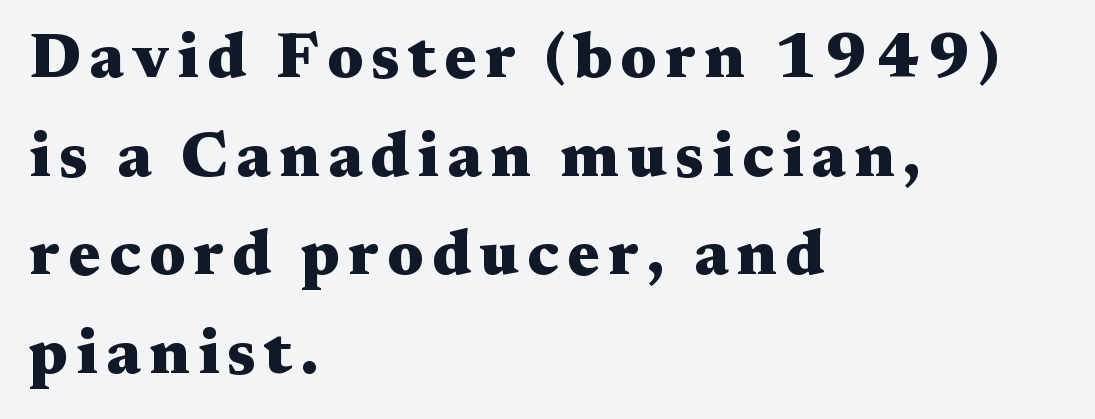
The image shows 64 px heavy, wide serif type, upright; set left-aligned, normal line spacing (1.54x), not underlined; medium stroke contrast and a medium x-height.
